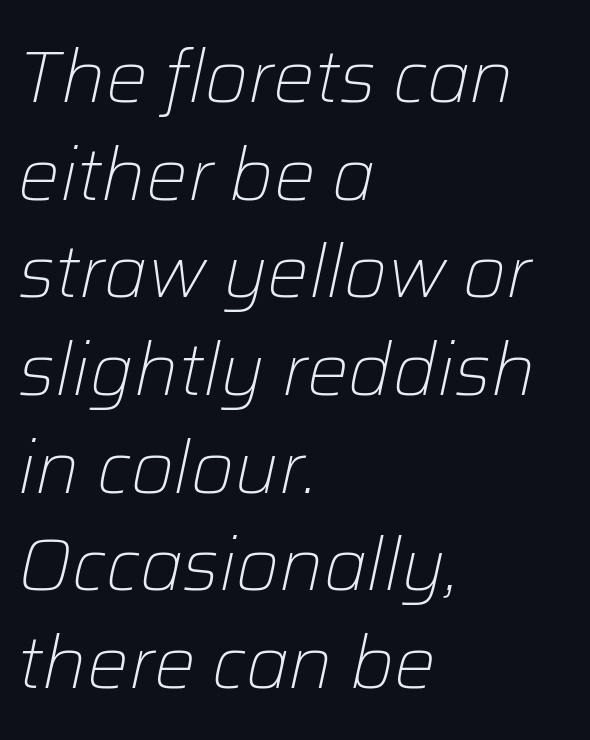
The image shows 74 px light type, italic (leaning right); set left-aligned, normal line spacing (1.32x), normal letter spacing, not underlined; low stroke contrast and a medium x-height.
